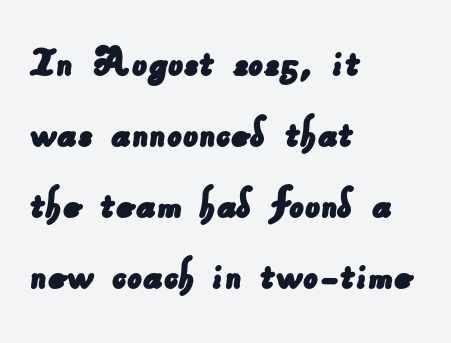
The image shows 47 px sans-serif type; set left-aligned, normal line spacing (1.51x), normal letter spacing, not underlined; low stroke contrast and a small x-height.
